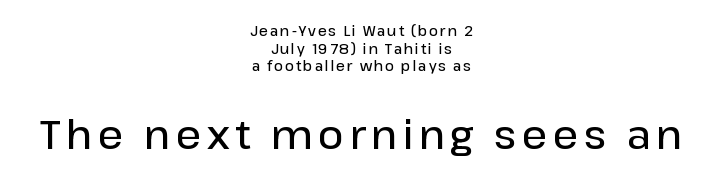
{"serif": "no", "italic": "no", "bold": "semi", "weight": "semibold", "width": "normal", "stroke_contrast": "low", "x_height": "medium", "monospaced": "no", "underline": "no", "align": "center", "line_spacing": "normal", "line_spacing_ratio": 1.26, "larger_block": "second", "size_ratio": 2.86, "glyph_px": 40}
